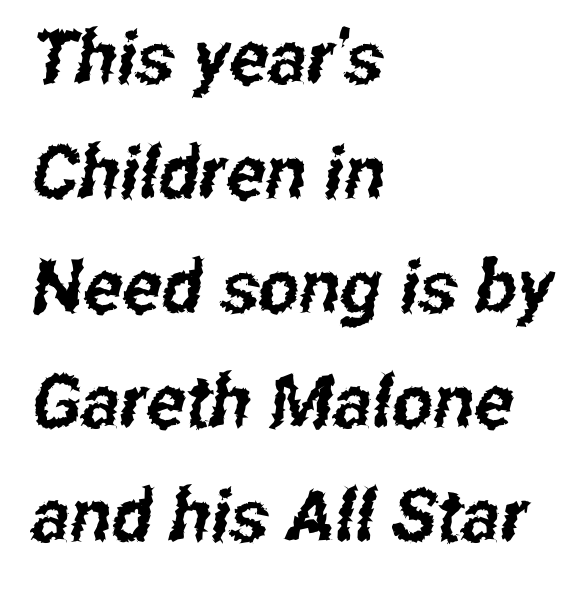
The image shows 73 px condensed sans-serif type; set left-aligned, normal line spacing (1.57x), normal letter spacing, not underlined; low stroke contrast and a medium x-height.
